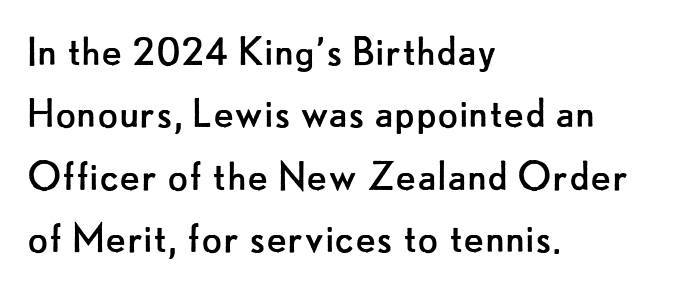
Successive baselines arrive at the customary interval. Think of a printed novel: that variable character pitch is what you see here. Nope, no serifs anywhere on these letters. Check under the words: just untouched page. Weight: regular or lighter.
